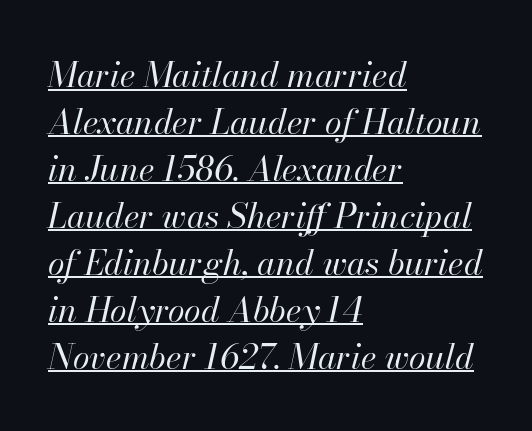
{"italic": "yes", "lean": "right", "slant_degrees": 13, "bold": "no", "weight": "regular", "width": "normal", "stroke_contrast": "high", "x_height": "small", "monospaced": "no", "underline": "yes", "align": "left", "line_spacing": "normal", "line_spacing_ratio": 1.38, "letter_spacing": "normal", "letter_spacing_em": 0.0, "glyph_px": 34}
